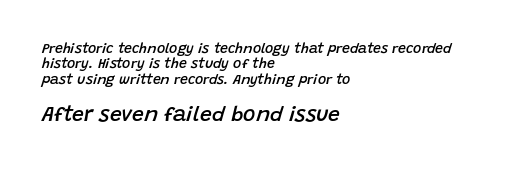
{"italic": "yes", "lean": "right", "slant_degrees": 15, "bold": "semi", "underline": "no", "align": "left", "line_spacing": "tight", "line_spacing_ratio": 1.09, "letter_spacing": "normal", "letter_spacing_em": 0.0, "larger_block": "second", "size_ratio": 1.5, "glyph_px": 21}
